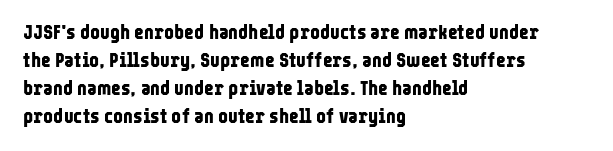
{"italic": "no", "bold": "yes", "underline": "no", "align": "left", "line_spacing": "normal", "line_spacing_ratio": 1.33, "letter_spacing": "normal", "letter_spacing_em": 0.0, "glyph_px": 21}
